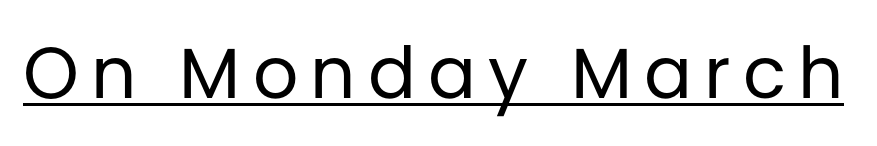
The lettering is marked with a stroke running underneath it. Character widths vary here, with narrow letters taking less room than wide ones. Unlike a traditional serif, this face leaves its strokes unadorned. Notice how the stems are strictly vertical — no italics here. Heaviness? Minimal to ordinary, like unemphasized prose.
